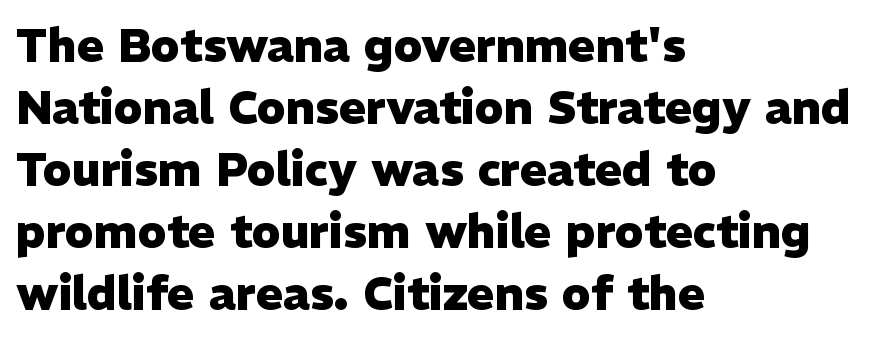
The image shows 46 px heavy sans-serif type, upright; set left-aligned, normal line spacing (1.35x), normal letter spacing, not underlined; low stroke contrast and a medium x-height.
